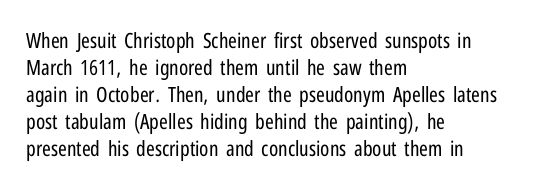
Q: Is the text bold? A: No.
Q: Is the text italic (slanted)? A: No, it is upright.
Q: Is the text underlined? A: No.
Q: How is the paragraph aligned? A: Left-aligned.
Q: Is the spacing between letters normal or unusually wide? A: Normal.
Q: Is the spacing between lines tight, normal or loose? A: Normal.
